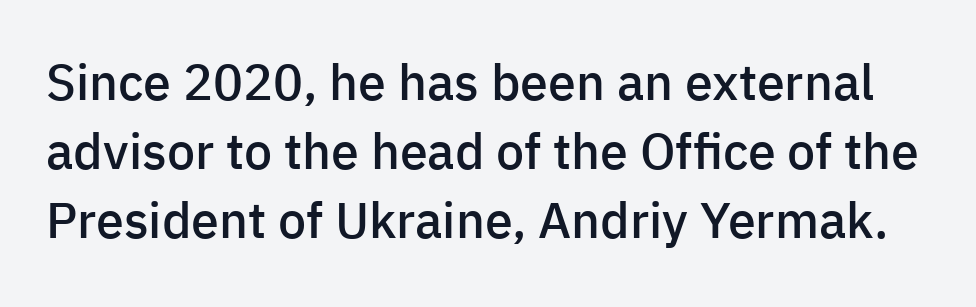
Here the designer chose a conventional face with non-uniform glyph widths. The vertical gap from one line to the next is medium. The characters display no serif detailing; their extremities are plain. Do the letters lean? They stand straight. As a designer I'd log this as weight 600, semibold. Tracking here is standard; glyphs follow each other at the usual distance.
